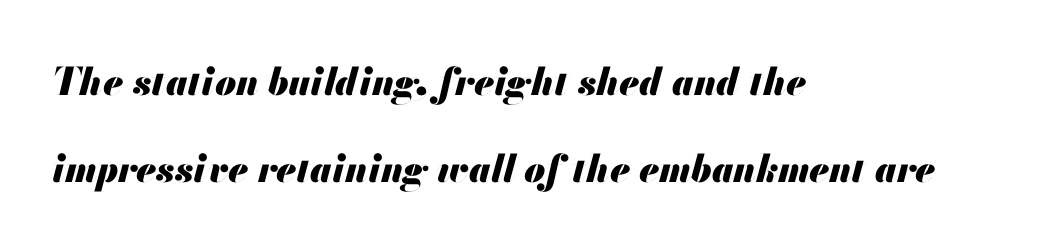
{"italic": "yes", "lean": "right", "slant_degrees": 13, "bold": "yes", "weight": "heavy", "width": "normal", "stroke_contrast": "medium", "x_height": "small", "monospaced": "no", "underline": "no", "align": "left", "line_spacing": "loose", "line_spacing_ratio": 2.28, "letter_spacing": "normal", "letter_spacing_em": 0.0, "glyph_px": 38}
